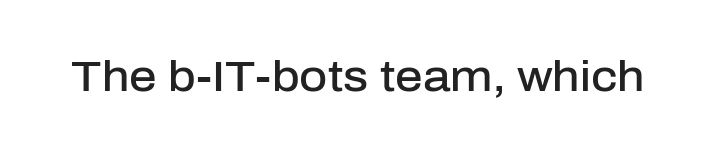
{"serif": "no", "italic": "no", "bold": "semi", "weight": "semibold", "width": "normal", "stroke_contrast": "low", "x_height": "medium", "monospaced": "no", "underline": "no", "letter_spacing": "normal", "letter_spacing_em": 0.0, "glyph_px": 43}
